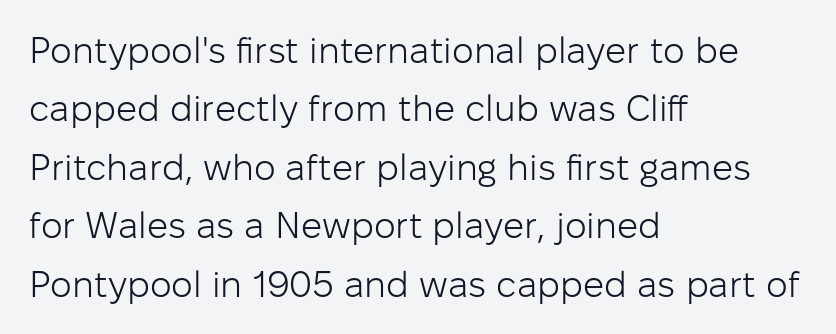
The face used here is proportionally spaced, like ordinary book or web type. Stems and bowls with no extra thickness — not bold. Unmarked baselines from the first word to the last. A normal amount of white space separates one row of letters from the next.
